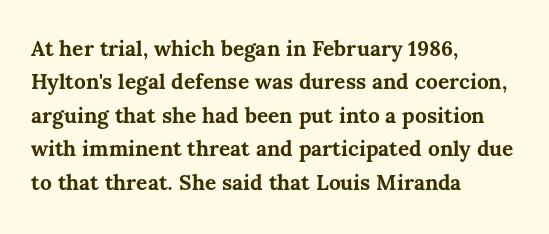
The image shows 21 px bold type, upright; set left-aligned, normal line spacing (1.59x), normal letter spacing, not underlined.
